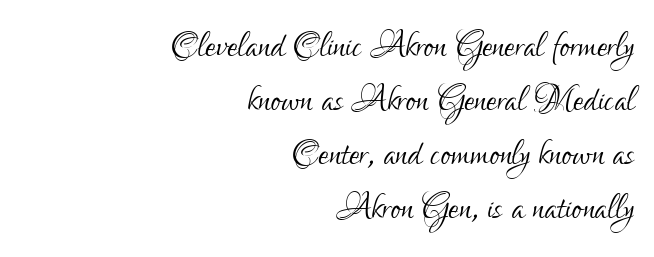
Vertically, the passage feels compressed, each row crowding the next. Any mark beneath the type? The region is blank. Serif or sans? Sans — the stroke terminals are bare. The typeface has the unassuming heft of standard copy or less.
